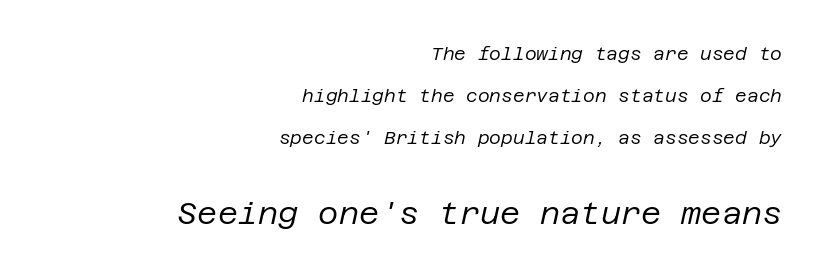
The image shows 31 px regular-weight type, italic (leaning right); set right-aligned, loose line spacing (2.33x), normal letter spacing, not underlined; the second (bottom) block is 1.72x larger; low stroke contrast and a large x-height.
